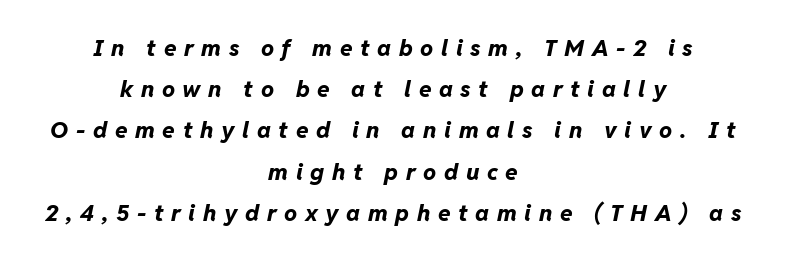
Decoration check: the copy has no underline. Horizontal alignment here is central, giving a formal, balanced look. The letters are spread apart with noticeably loose tracking. Compared with an ordinary text face, these strokes are far heavier — a full bold.
